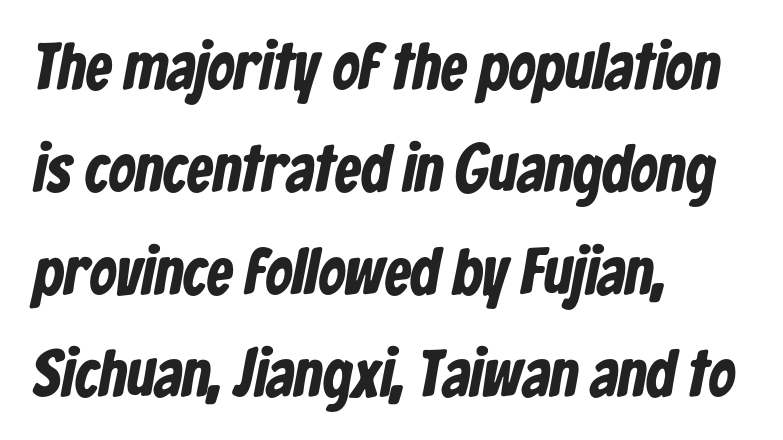
Q: Is the text bold? A: Yes.
Q: Is the typeface a serif or a sans-serif typeface? A: Sans-serif.
Q: Is the text underlined? A: No.
Q: How is the paragraph aligned? A: Left-aligned.
Q: Is the spacing between letters normal or unusually wide? A: Normal.
Q: Is the spacing between lines tight, normal or loose? A: Normal.
Q: Width (condensed, normal, or wide)? A: Condensed.
Q: Stroke contrast? A: Low.
Q: x-height? A: Medium.
Q: Monospaced? A: No.
